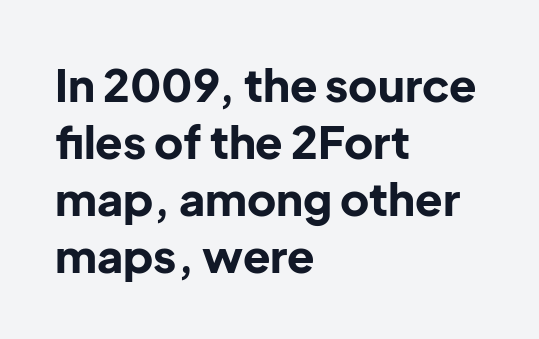
Each row of text sits above clean, open space. What weight is shown? A full bold with thick strokes. Typographically, this falls in the sans-serif category. Do the characters align in a grid? No, the font is proportional.
